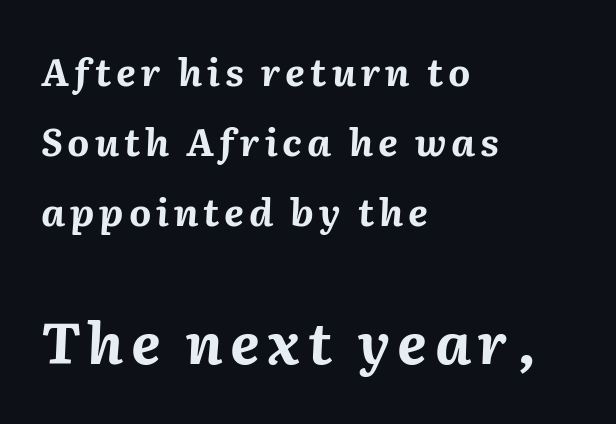
These two chunks differ in scale, with the bottom chunk taking the larger measure. Short and long lines alike share a common starting point at left. The strokes are fattened all the way to bold. Think of a printed novel: that variable character pitch is what you see here.
